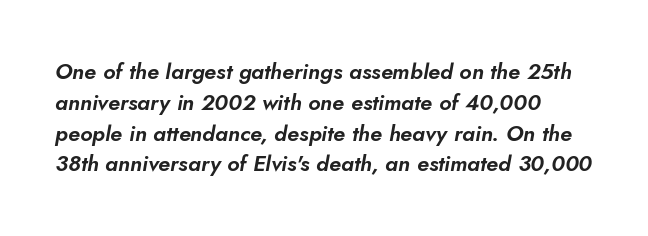
The image shows 22 px text type, italic (leaning right); set normal line spacing (1.4x), normal letter spacing, not underlined.
